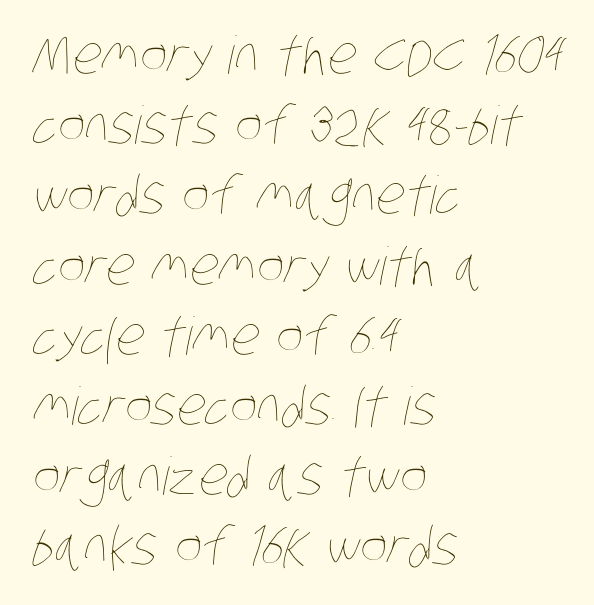
Q: Is the text bold? A: No.
Q: Is the text underlined? A: No.
Q: How is the paragraph aligned? A: Left-aligned.
Q: Is the spacing between letters normal or unusually wide? A: Normal.
Q: Is the spacing between lines tight, normal or loose? A: Normal.
Q: Width (condensed, normal, or wide)? A: Condensed.
Q: Stroke contrast? A: Low.
Q: x-height? A: Large.
Q: Monospaced? A: No.
